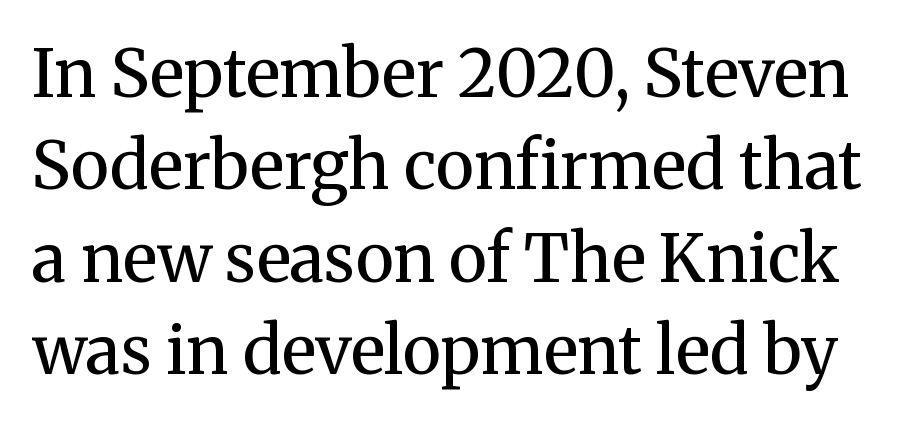
{"serif": "yes", "italic": "no", "bold": "no", "weight": "regular", "width": "normal", "stroke_contrast": "medium", "x_height": "medium", "monospaced": "no", "underline": "no", "line_spacing": "normal", "line_spacing_ratio": 1.4, "letter_spacing": "normal", "letter_spacing_em": 0.0, "glyph_px": 66}
